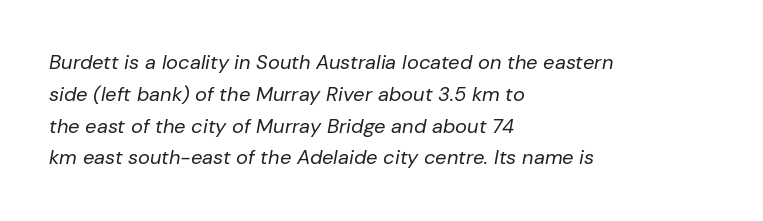
The image shows 20 px text type, italic (leaning right); set left-aligned, normal line spacing (1.59x), normal letter spacing, not underlined.
